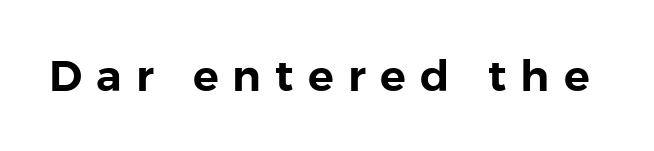
Q: Is the text italic (slanted)? A: No, it is upright.
Q: Is the typeface a serif or a sans-serif typeface? A: Sans-serif.
Q: Is the text underlined? A: No.
Q: Is the spacing between letters normal or unusually wide? A: Unusually wide.
Q: Width (condensed, normal, or wide)? A: Normal.
Q: Stroke contrast? A: Low.
Q: x-height? A: Medium.
Q: Monospaced? A: No.
